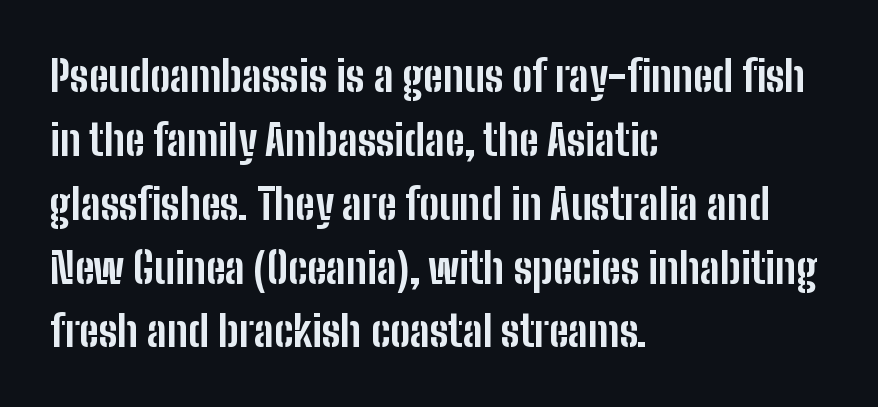
{"serif": "no", "italic": "no", "bold": "yes", "weight": "bold", "width": "condensed", "stroke_contrast": "low", "x_height": "medium", "monospaced": "no", "underline": "no", "align": "left", "line_spacing": "normal", "line_spacing_ratio": 1.52, "letter_spacing": "normal", "letter_spacing_em": 0.0, "glyph_px": 42}
